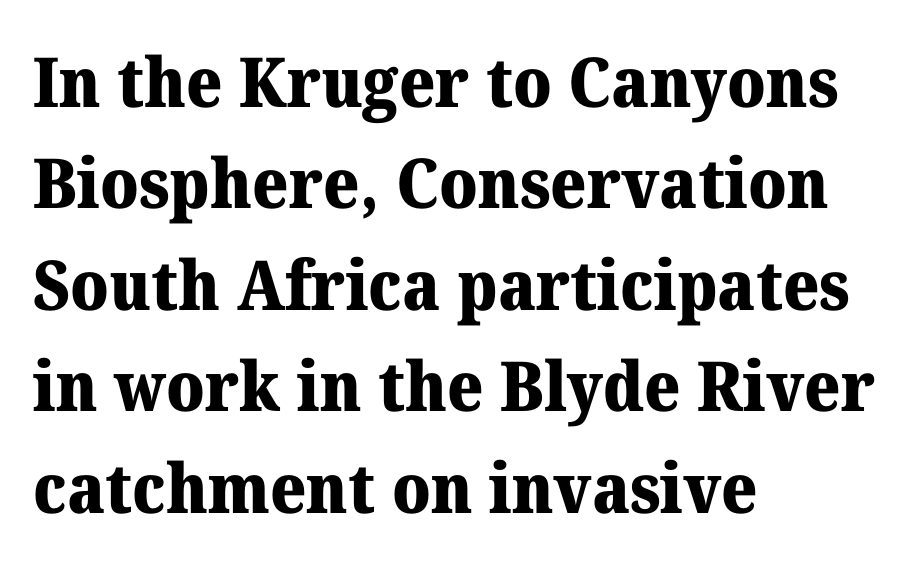
{"serif": "yes", "italic": "no", "bold": "yes", "weight": "heavy", "width": "normal", "stroke_contrast": "medium", "x_height": "medium", "monospaced": "no", "underline": "no", "align": "left", "line_spacing": "normal", "line_spacing_ratio": 1.47, "letter_spacing": "normal", "letter_spacing_em": 0.0, "glyph_px": 69}
